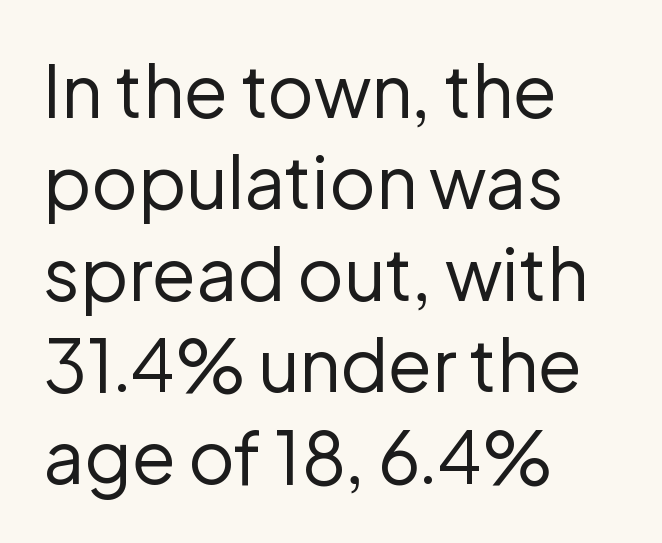
A typesetter would call this proportional, since set widths differ per character. The typesetting does not lean heavy: it is not bold. No extra tracking has been applied to these lines. A typesetter would label this face a sans. Alignment: flush left.
